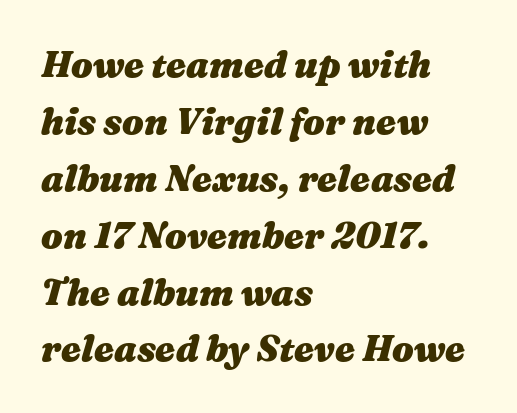
The passage shown is not underscored anywhere. Summary of weight: heavy, a full bold. Do the characters align in a grid? No, the font is proportional. In terms of posture, this sample is oblique.
